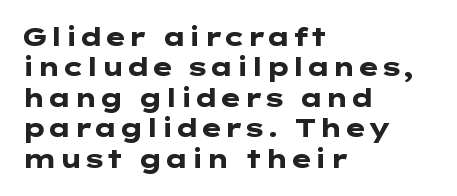
The image shows 25 px bold type, upright; set left-aligned, line spacing 1.22x, normal letter spacing, not underlined.
